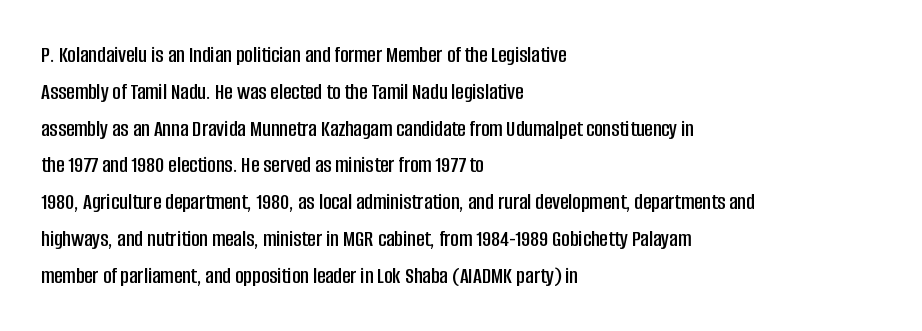
Every character sits straight up, as roman type does. Where is the straight margin? On the left. The rendering uses a moderate line-height, typical for paragraphs. Just letters on the line, the space beneath them empty. Compared with typical body copy, the letter spacing here is the same.
